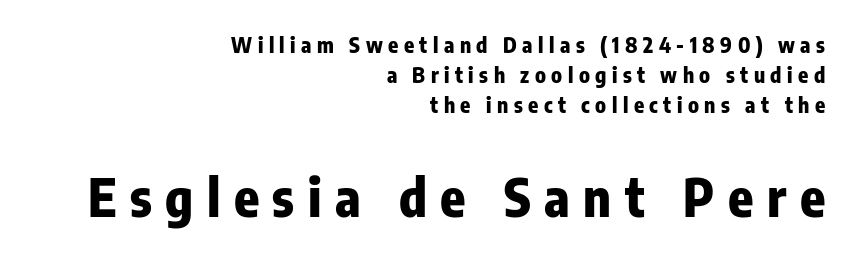
Of the two passages, the one underneath uses the larger point size. How heavy is the stroke? Heavy — this is a bold. The letters advance in unequal steps, a hallmark of proportional type. In terms of letterform style, serifs are entirely absent. Every character sits straight up, as roman type does.
